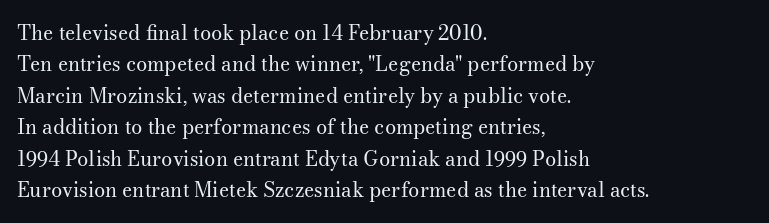
The image shows 20 px text type, upright; set left-aligned, normal line spacing (1.57x), normal letter spacing, not underlined.
